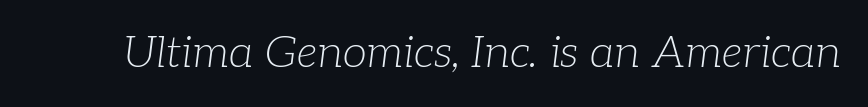
Q: Is the text bold? A: No.
Q: Is the text italic (slanted)? A: Yes, it leans right by about 7 degrees.
Q: Is the typeface a serif or a sans-serif typeface? A: Serif.
Q: Is the text underlined? A: No.
Q: Is the spacing between letters normal or unusually wide? A: Normal.
Q: Width (condensed, normal, or wide)? A: Normal.
Q: Stroke contrast? A: Low.
Q: x-height? A: Medium.
Q: Monospaced? A: No.
